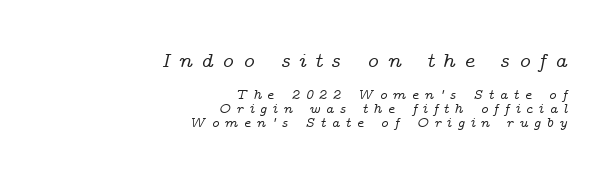
Q: Is the text italic (slanted)? A: Yes, it leans right by about 14 degrees.
Q: Is the text underlined? A: No.
Q: How is the paragraph aligned? A: Right-aligned.
Q: Is the spacing between letters normal or unusually wide? A: Unusually wide.
Q: Is the spacing between lines tight, normal or loose? A: Tight.
Q: Which block of text is set in a larger size, the first (top) or the second (bottom)? A: The first (top) one.
